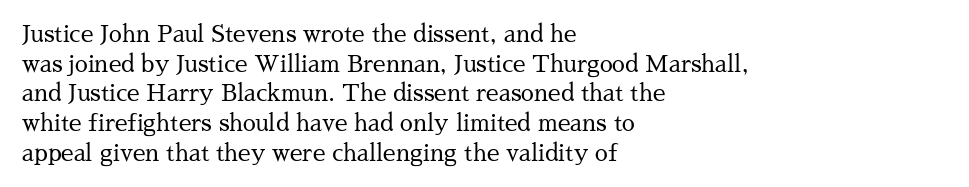
{"italic": "no", "bold": "no", "underline": "no", "align": "left", "line_spacing": "normal", "line_spacing_ratio": 1.29, "letter_spacing": "normal", "letter_spacing_em": 0.0, "glyph_px": 23}
